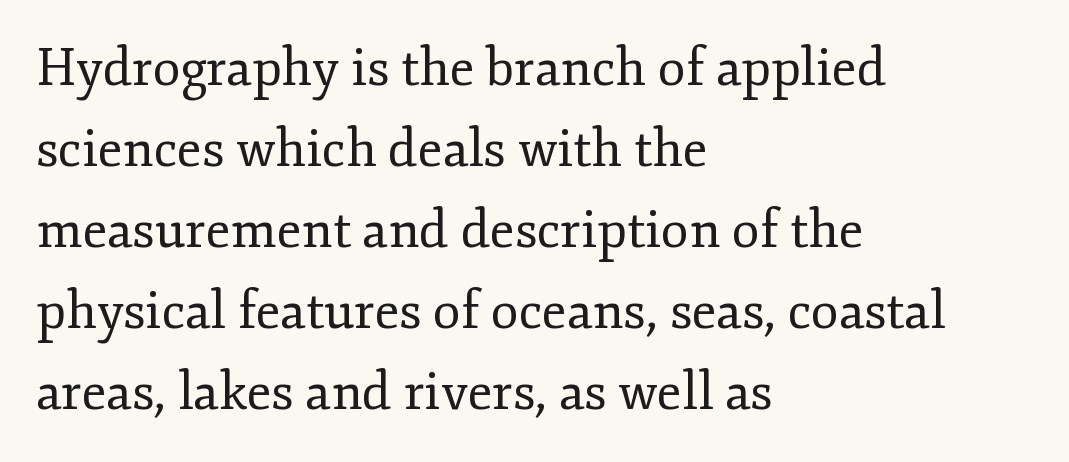
Q: Is the text bold? A: No.
Q: Is the text italic (slanted)? A: No, it is upright.
Q: Is the typeface a serif or a sans-serif typeface? A: Serif.
Q: Is the text underlined? A: No.
Q: How is the paragraph aligned? A: Left-aligned.
Q: Is the spacing between letters normal or unusually wide? A: Normal.
Q: Is the spacing between lines tight, normal or loose? A: Normal.
Q: Width (condensed, normal, or wide)? A: Normal.
Q: Stroke contrast? A: Low.
Q: x-height? A: Small.
Q: Monospaced? A: No.
